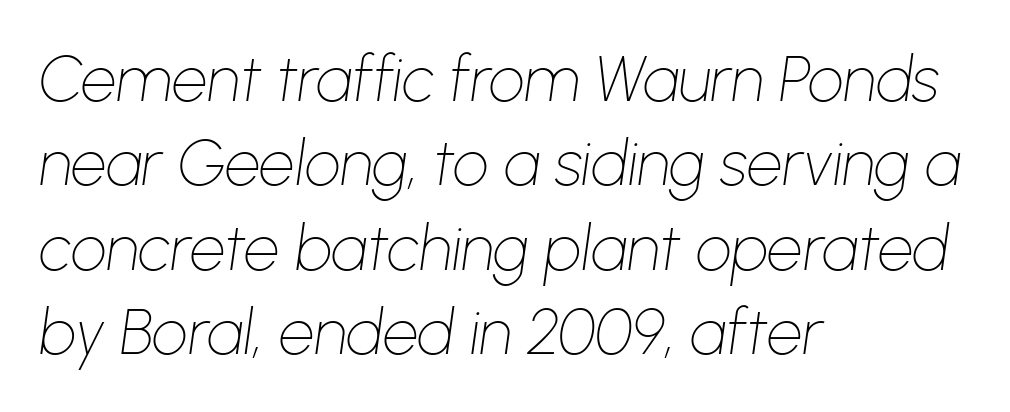
Q: Is the text bold? A: No.
Q: Is the text italic (slanted)? A: Yes, it leans right by about 8 degrees.
Q: Is the text underlined? A: No.
Q: How is the paragraph aligned? A: Left-aligned.
Q: Is the spacing between letters normal or unusually wide? A: Normal.
Q: Is the spacing between lines tight, normal or loose? A: Normal.
Q: Width (condensed, normal, or wide)? A: Normal.
Q: Stroke contrast? A: Low.
Q: x-height? A: Medium.
Q: Monospaced? A: No.
